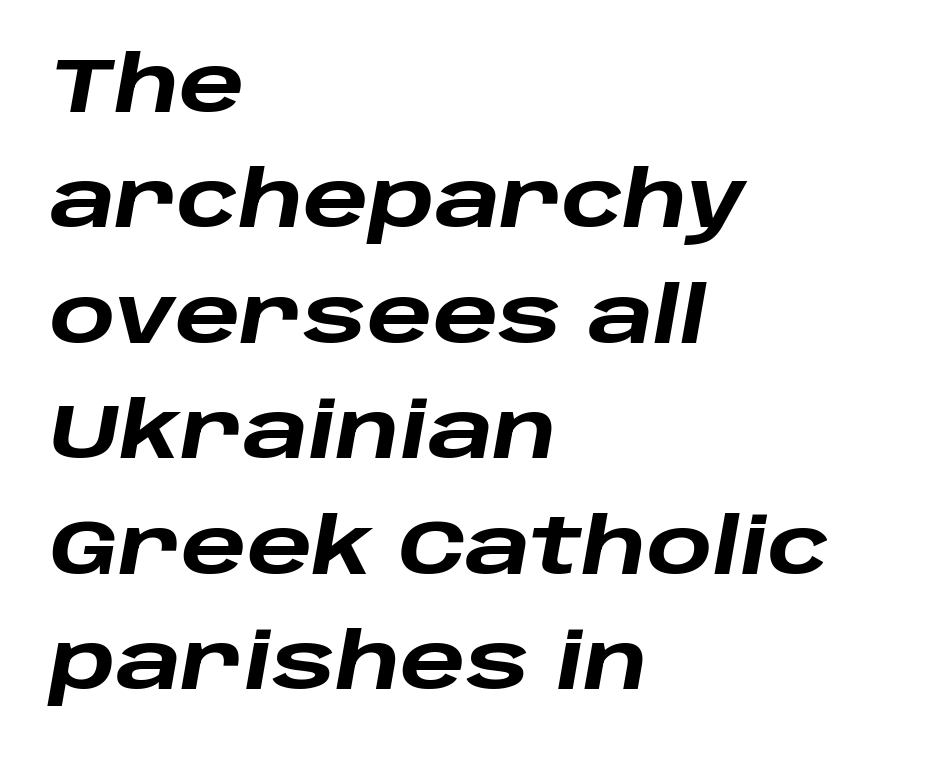
Each line starts at the same left margin while the right side varies. Letters rest on an invisible, unmarked baseline. Thick stems and heavy bowls — unmistakably bold. Proportional: the letters do not fall into vertical columns. This block has exactly the height ordinary leading produces.
